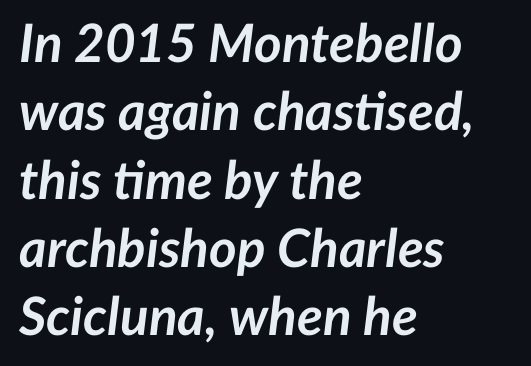
The image shows 53 px semibold type, italic (leaning right); set left-aligned, normal line spacing (1.29x), normal letter spacing, not underlined; low stroke contrast and a medium x-height.
